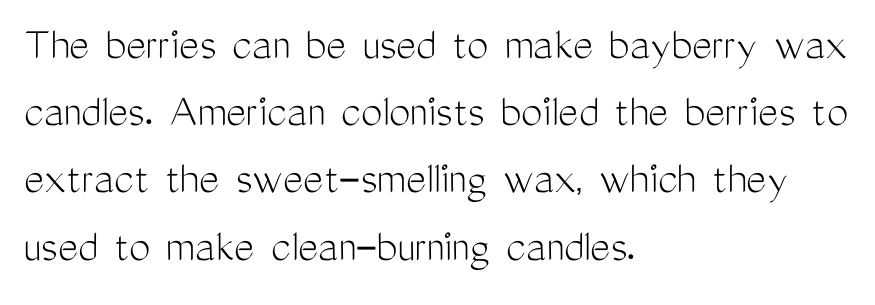
Unbolded letterforms with no extra heft. This is sans-serif lettering, the kind often seen on screens and signage. Is this a fixed-width face? No — the glyphs have proportional, varying widths. The text block is weighted toward the left margin, trailing off unevenly rightward. There is no visible air inserted between adjacent glyphs. Nope, not italic — everything's standing straight.
